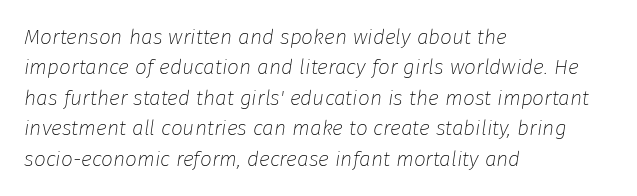
In terms of leading, this rendering sits right in the middle. Default kerning and tracking; the words read as compact shapes. It's the slanting kind of type. Each row of text sits above clean, open space. All the whitespace from short lines collects on the right. Compared with a typical body face, this is equally light or lighter still.
